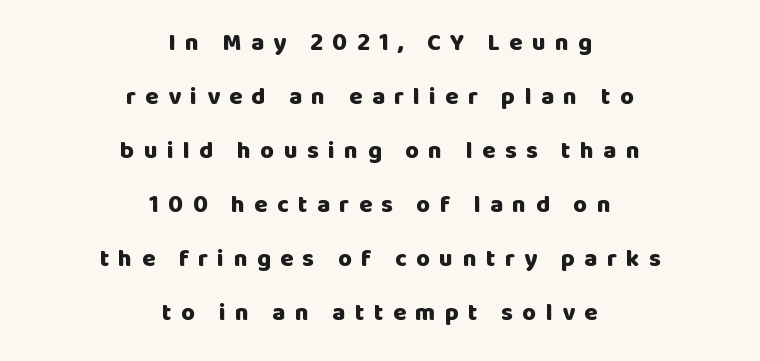
The image shows 24 px bold type, upright; set centered, loose line spacing (2.25x), unusually wide letter spacing (+0.39 em), not underlined.
